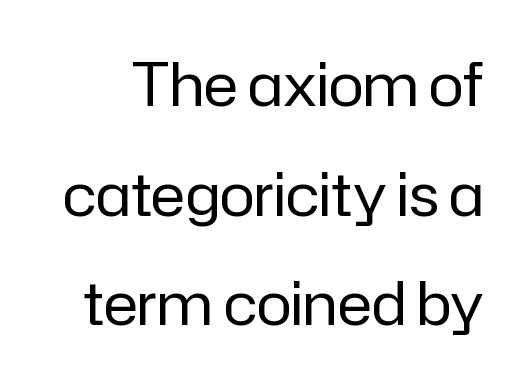
{"serif": "no", "italic": "no", "bold": "no", "weight": "regular", "width": "normal", "stroke_contrast": "low", "x_height": "medium", "monospaced": "no", "underline": "no", "line_spacing_ratio": 1.86, "letter_spacing": "normal", "letter_spacing_em": 0.0, "glyph_px": 59}
